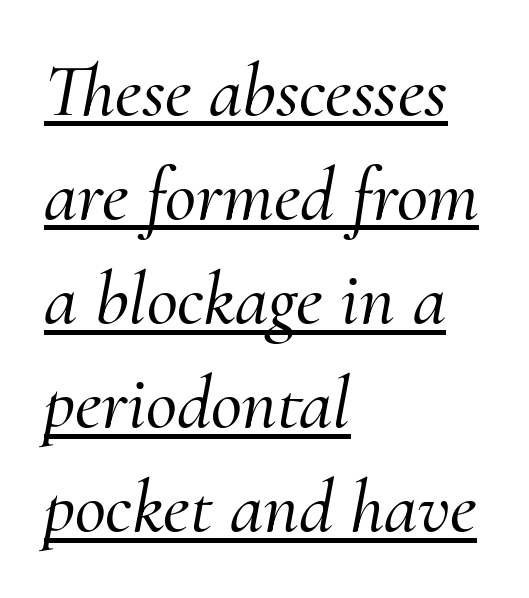
{"serif": "yes", "italic": "yes", "lean": "right", "slant_degrees": 10, "width": "normal", "stroke_contrast": "medium", "x_height": "small", "monospaced": "no", "underline": "yes", "align": "left", "line_spacing": "normal", "line_spacing_ratio": 1.37, "letter_spacing": "normal", "letter_spacing_em": 0.0, "glyph_px": 76}
